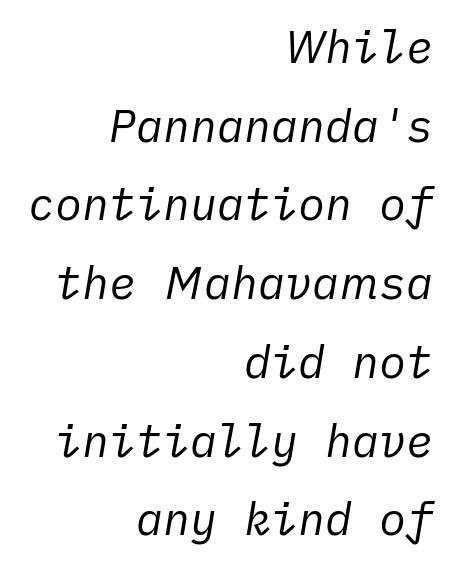
The image shows 45 px regular-weight type, italic (leaning right); set right-aligned, line spacing 1.75x, normal letter spacing, not underlined; low stroke contrast and a medium x-height.
